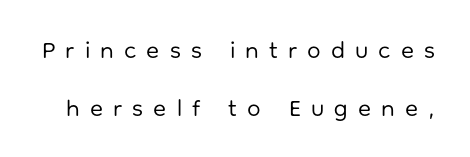
{"italic": "no", "bold": "no", "underline": "no", "line_spacing": "loose", "line_spacing_ratio": 2.4, "letter_spacing": "wide", "letter_spacing_em": 0.42, "glyph_px": 24}
